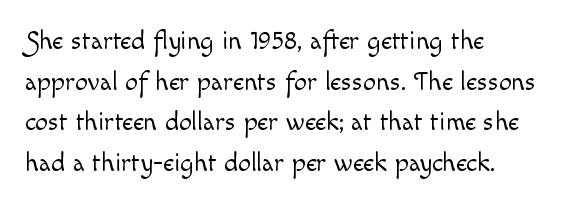
{"italic": "no", "bold": "no", "underline": "no", "align": "left", "line_spacing": "normal", "line_spacing_ratio": 1.56, "letter_spacing": "normal", "letter_spacing_em": 0.0, "glyph_px": 26}
